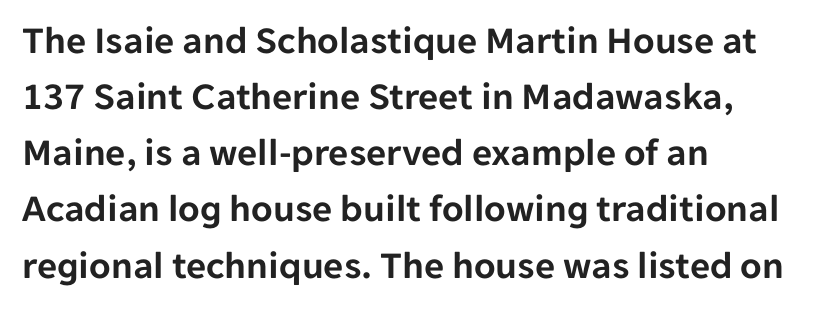
{"serif": "no", "italic": "no", "width": "normal", "stroke_contrast": "low", "x_height": "medium", "monospaced": "no", "underline": "no", "align": "left", "line_spacing": "normal", "line_spacing_ratio": 1.44, "letter_spacing": "normal", "letter_spacing_em": 0.0, "glyph_px": 39}
